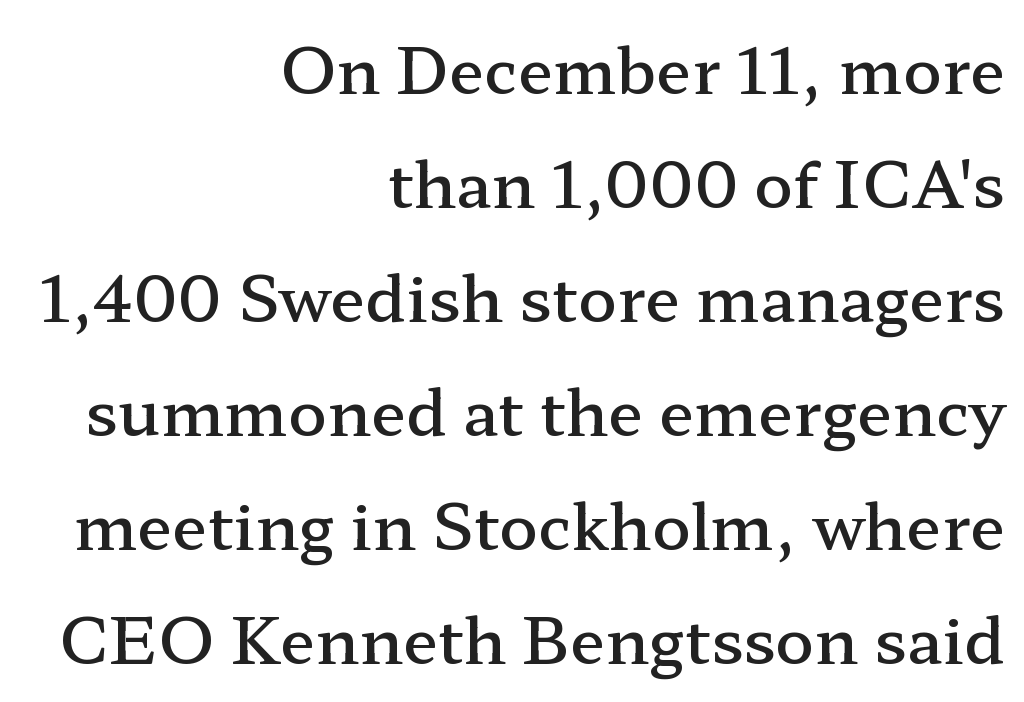
The face used here is proportionally spaced, like ordinary book or web type. This sample uses an upright cut, with every glyph sitting square on the baseline. Characters follow at the spacing the type designer built in. In CSS terms this would be text-align: right.
